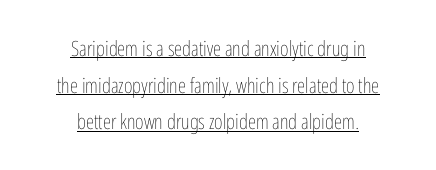
The axis of the letterforms is exactly vertical. Caption: multi-line text, centered on the measure. The tracking reads as untouched default to a designer's eye. Weight: in the light-to-regular range.
